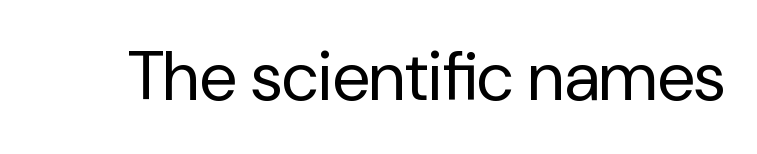
Nothing heavy about these letters — not bold at all. The rendering uses natural spacing where letterforms have individual widths. The characters display no serif detailing; their extremities are plain. There is no visible air inserted between adjacent glyphs. Clear beneath every line of the passage.
